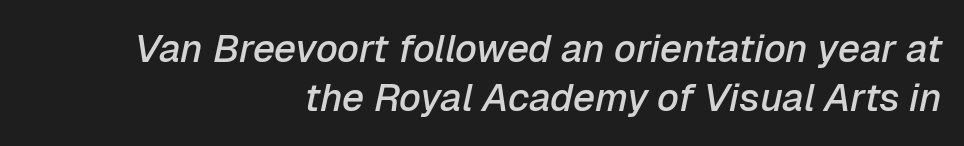
{"italic": "yes", "lean": "right", "slant_degrees": 12, "bold": "semi", "weight": "semibold", "width": "normal", "stroke_contrast": "low", "x_height": "medium", "monospaced": "no", "underline": "no", "align": "right", "line_spacing": "normal", "line_spacing_ratio": 1.26, "letter_spacing": "normal", "letter_spacing_em": 0.0, "glyph_px": 39}
